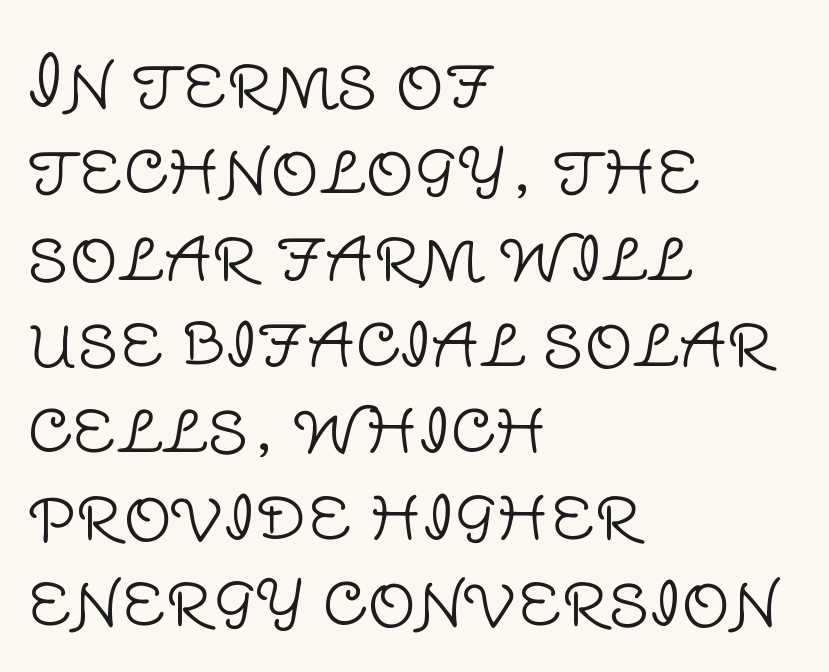
Q: Is the text bold? A: No.
Q: Is the text italic (slanted)? A: Yes.
Q: Is the typeface a serif or a sans-serif typeface? A: Sans-serif.
Q: Is the text underlined? A: No.
Q: How is the paragraph aligned? A: Left-aligned.
Q: Is the spacing between letters normal or unusually wide? A: Normal.
Q: Is the spacing between lines tight, normal or loose? A: Normal.
Q: Width (condensed, normal, or wide)? A: Normal.
Q: Stroke contrast? A: Low.
Q: x-height? A: Large.
Q: Monospaced? A: No.
